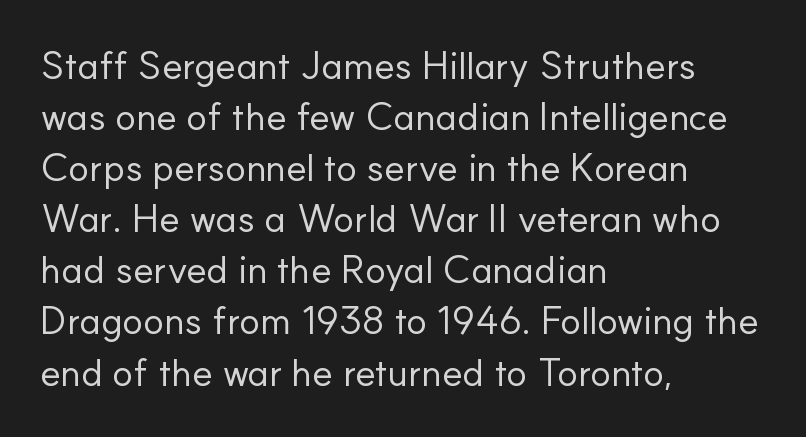
Q: Is the text bold? A: No.
Q: Is the text italic (slanted)? A: No, it is upright.
Q: Is the typeface a serif or a sans-serif typeface? A: Sans-serif.
Q: Is the text underlined? A: No.
Q: How is the paragraph aligned? A: Left-aligned.
Q: Is the spacing between letters normal or unusually wide? A: Normal.
Q: Is the spacing between lines tight, normal or loose? A: Normal.
Q: Width (condensed, normal, or wide)? A: Normal.
Q: Stroke contrast? A: Low.
Q: x-height? A: Small.
Q: Monospaced? A: No.
